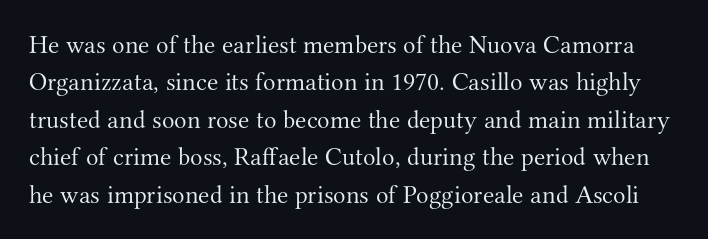
The type sits square on the baseline with zero lean. These glyphs show unthickened strokes, regular width or finer. Has an underline been added? It has not. Whoever set this chose a conventional vertical rhythm. Observe the ordinary spacing: letters are neighbours, not strangers.
